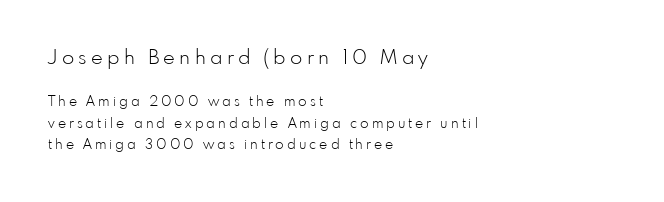
The face looks like a standard text weight, possibly lighter. The earlier block is typeset at a bigger size than the later block. Italic? Not at all — the glyphs are vertical. Glyph-to-glyph distance is far greater than everyday printed text.
